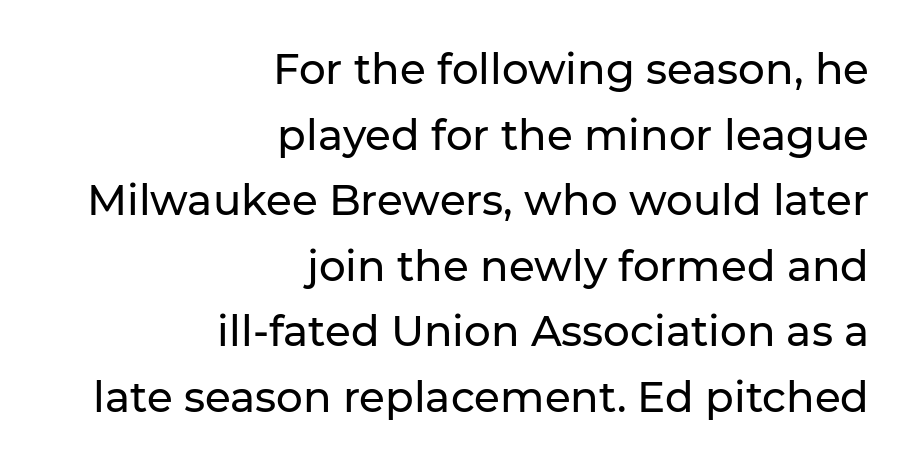
The image shows 42 px sans-serif type, upright; set right-aligned, normal line spacing (1.56x), normal letter spacing, not underlined; low stroke contrast and a medium x-height.
